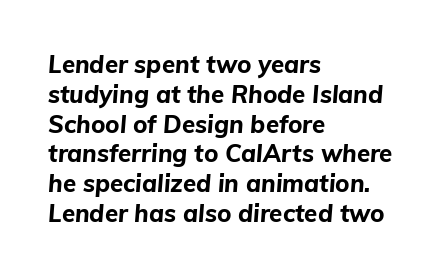
{"italic": "yes", "lean": "right", "slant_degrees": 5, "bold": "yes", "underline": "no", "align": "left", "line_spacing_ratio": 1.24, "letter_spacing": "normal", "letter_spacing_em": 0.0, "glyph_px": 24}
